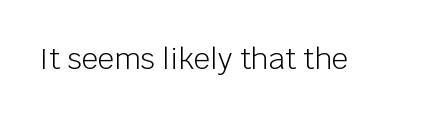
The image shows 29 px light sans-serif type, upright; set normal letter spacing, not underlined; low stroke contrast and a large x-height.
